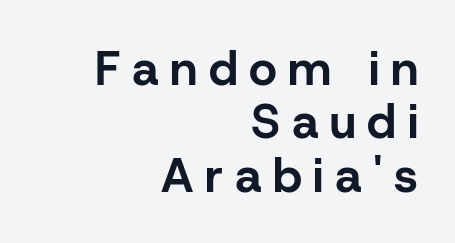
The image shows 48 px bold sans-serif type, upright; set right-aligned, tight line spacing (1.11x), unusually wide letter spacing (+0.24 em), not underlined; low stroke contrast and a medium x-height.
